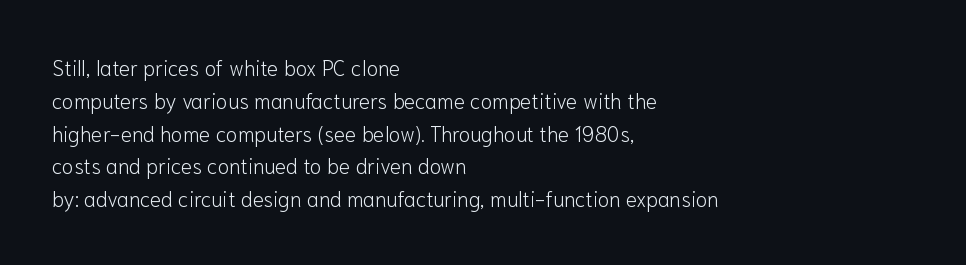
The image shows 21 px text type, upright; set left-aligned, normal line spacing (1.56x), normal letter spacing, not underlined.
